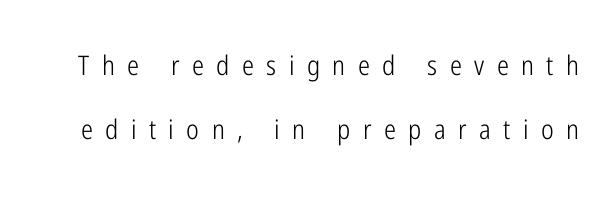
{"italic": "no", "bold": "no", "underline": "no", "line_spacing": "loose", "line_spacing_ratio": 2.38, "letter_spacing": "wide", "letter_spacing_em": 0.46, "glyph_px": 27}
